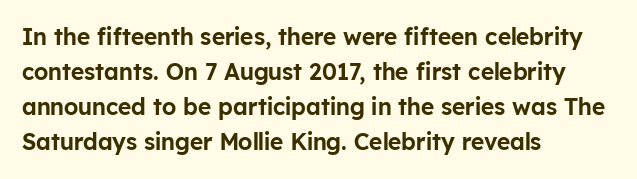
The image shows 23 px text type, upright; set left-aligned, normal line spacing (1.52x), normal letter spacing, not underlined.
